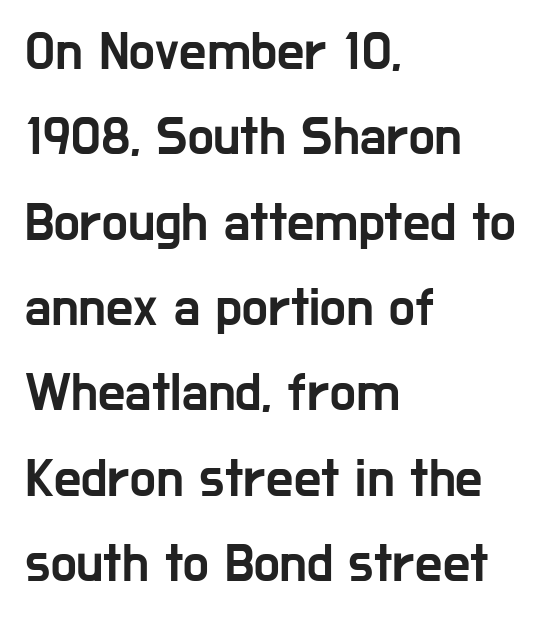
The image shows 54 px condensed sans-serif type, upright; set left-aligned, normal line spacing (1.58x), normal letter spacing, not underlined; low stroke contrast and a medium x-height.
